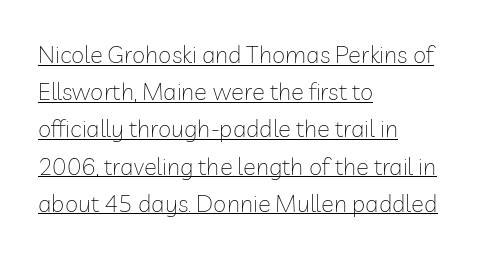
{"italic": "no", "bold": "no", "underline": "yes", "align": "left", "line_spacing": "normal", "line_spacing_ratio": 1.55, "letter_spacing": "normal", "letter_spacing_em": 0.0, "glyph_px": 24}
